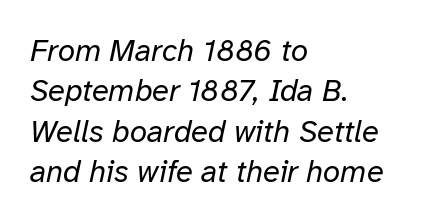
Q: Is the text bold? A: No.
Q: Is the text italic (slanted)? A: Yes, it leans right by about 12 degrees.
Q: Is the text underlined? A: No.
Q: How is the paragraph aligned? A: Left-aligned.
Q: Is the spacing between letters normal or unusually wide? A: Normal.
Q: Is the spacing between lines tight, normal or loose? A: Normal.
Q: Width (condensed, normal, or wide)? A: Normal.
Q: Stroke contrast? A: Low.
Q: x-height? A: Medium.
Q: Monospaced? A: No.
